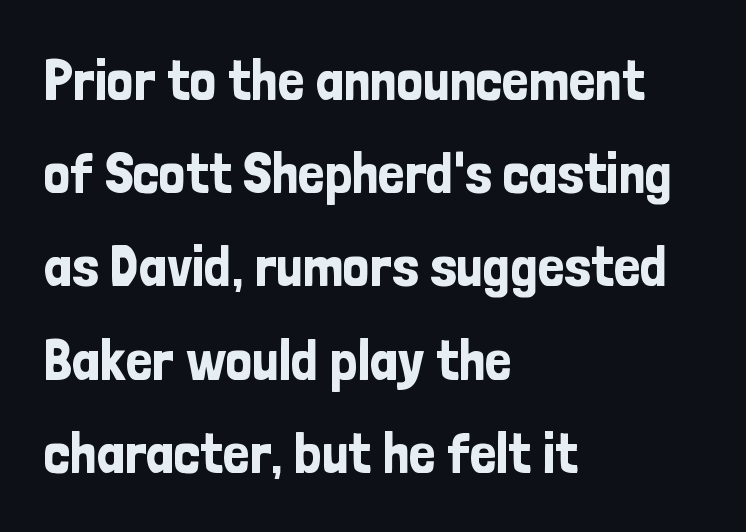
The line-height multiplier appears to be the usual default. This rendering features lettering with no underline. The passage shown is typeset with a sans-serif family. The rag falls on the right side of this text block. Proportional: the letters do not fall into vertical columns.
